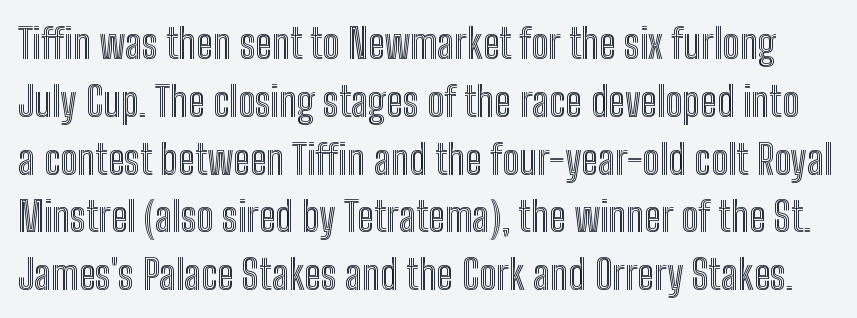
The image shows 41 px condensed type, upright; set normal line spacing (1.41x), normal letter spacing, not underlined; a medium x-height.
